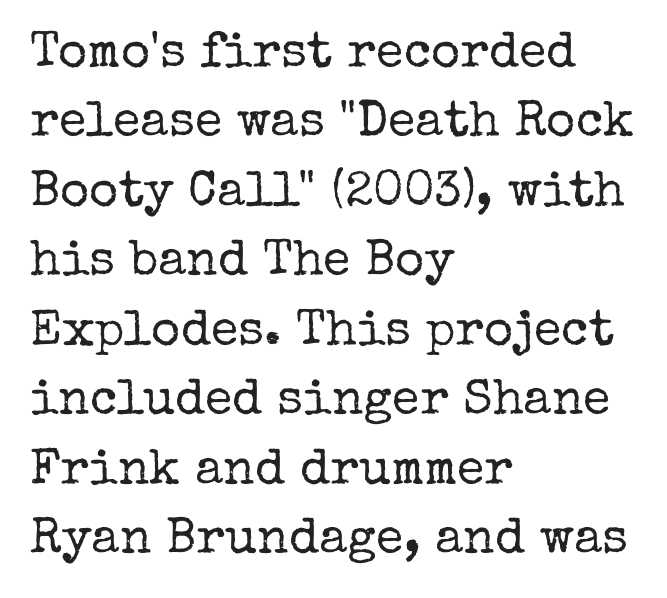
{"serif": "yes", "italic": "no", "bold": "no", "weight": "regular", "width": "normal", "stroke_contrast": "low", "x_height": "medium", "monospaced": "no", "underline": "no", "align": "left", "line_spacing": "normal", "line_spacing_ratio": 1.39, "letter_spacing": "normal", "letter_spacing_em": 0.0, "glyph_px": 50}
